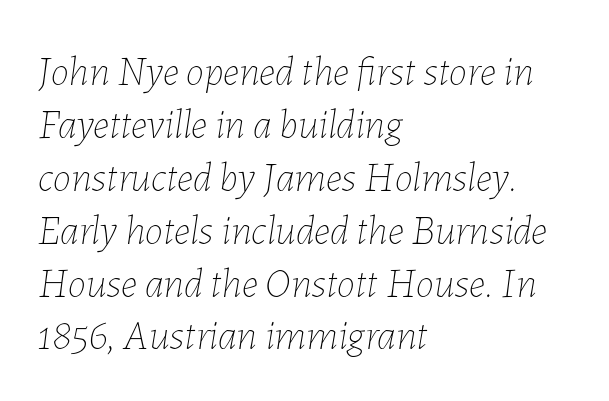
Ink coverage per letter is moderate at most. Letter spacing: default. Evenly set lines give the paragraph a standard silhouette. Is this a fixed-width face? No — the glyphs have proportional, varying widths.
